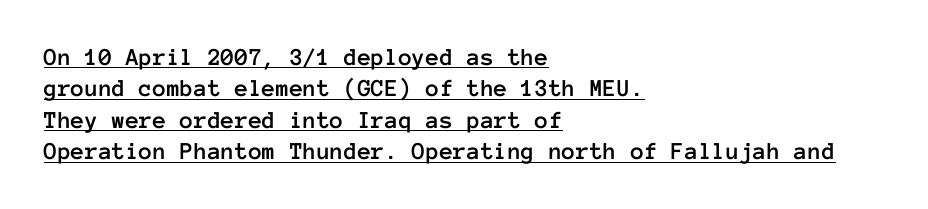
Q: Is the text italic (slanted)? A: No, it is upright.
Q: Is the text underlined? A: Yes.
Q: How is the paragraph aligned? A: Left-aligned.
Q: Is the spacing between letters normal or unusually wide? A: Normal.
Q: Is the spacing between lines tight, normal or loose? A: Normal.
